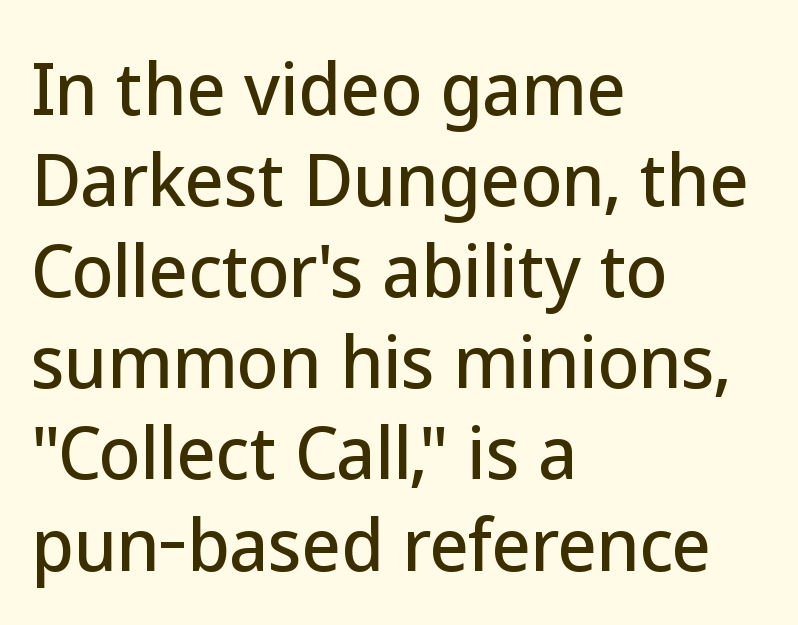
Ascenders rise straight up at ninety degrees. Bare-footed words on every line. Each word holds together tightly as a unit, with standard inter-letter gaps. Varying glyph widths throughout — classic text-font behaviour.
